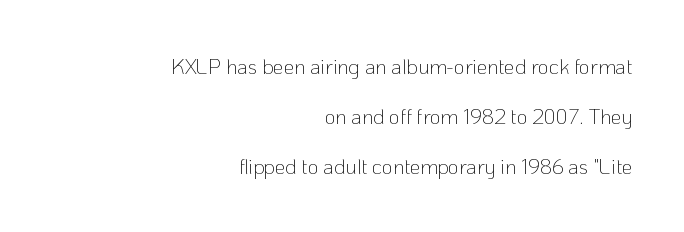
You could call the tracking neutral — neither tight nor loose. The foot of each line stays bare and open. Does the leading feel generous? Absolutely, it's lavish. Heft: none added — not bold. If you drew a ruler down the right edge, every line would touch it. Characters remain perfectly vertical along every line.
